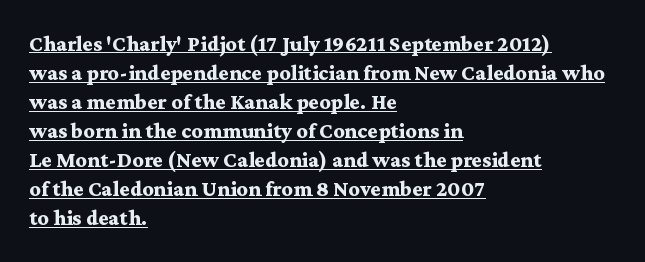
The image shows 22 px bold type, upright; set left-aligned, normal line spacing (1.32x), normal letter spacing, underlined.
